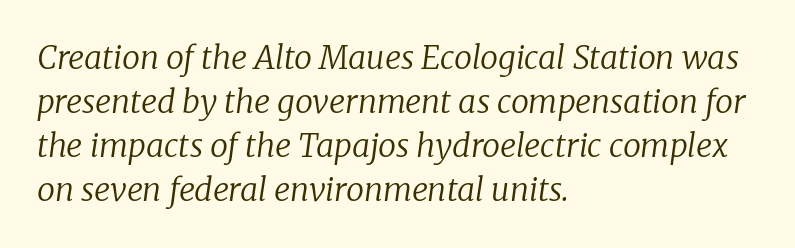
Q: Is the text bold? A: No.
Q: Is the text italic (slanted)? A: Yes, it leans right by about 8 degrees.
Q: Is the typeface a serif or a sans-serif typeface? A: Serif.
Q: Is the text underlined? A: No.
Q: How is the paragraph aligned? A: Left-aligned.
Q: Is the spacing between letters normal or unusually wide? A: Normal.
Q: Is the spacing between lines tight, normal or loose? A: Normal.
Q: Width (condensed, normal, or wide)? A: Normal.
Q: Stroke contrast? A: Low.
Q: x-height? A: Medium.
Q: Monospaced? A: No.
